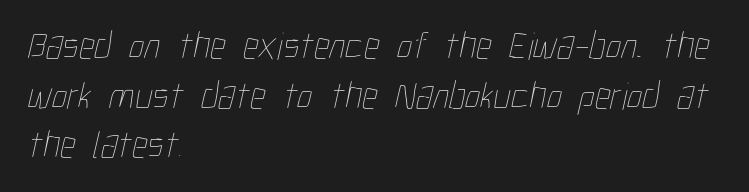
Q: Is the text bold? A: No.
Q: Is the text underlined? A: No.
Q: How is the paragraph aligned? A: Left-aligned.
Q: Is the spacing between letters normal or unusually wide? A: Normal.
Q: Is the spacing between lines tight, normal or loose? A: Normal.
Q: Width (condensed, normal, or wide)? A: Condensed.
Q: Stroke contrast? A: Low.
Q: x-height? A: Medium.
Q: Monospaced? A: No.
